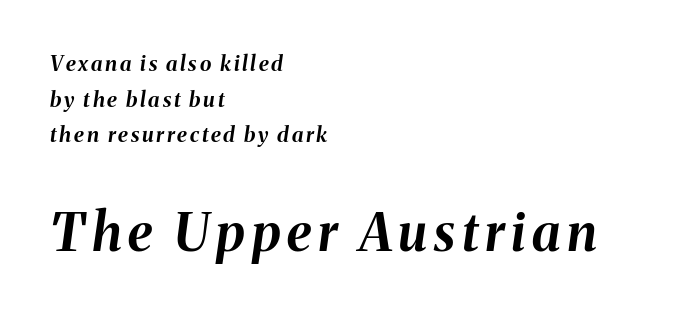
The image shows 52 px bold type, italic (leaning right); set left-aligned, normal line spacing (1.7x), not underlined; the second (bottom) block is 2.48x larger; medium stroke contrast and a medium x-height.
